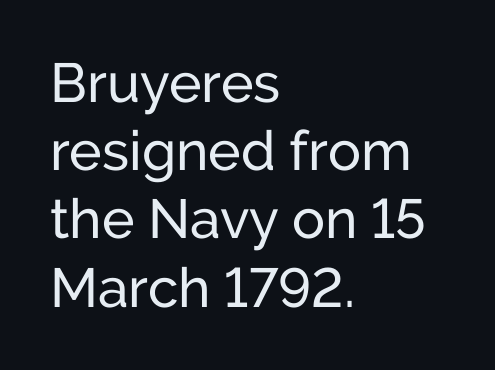
Character widths vary here, with narrow letters taking less room than wide ones. Stroke terminals: plain, sans-serif. Do the letters lean? They stand straight. Line starts are locked; line ends wander.
